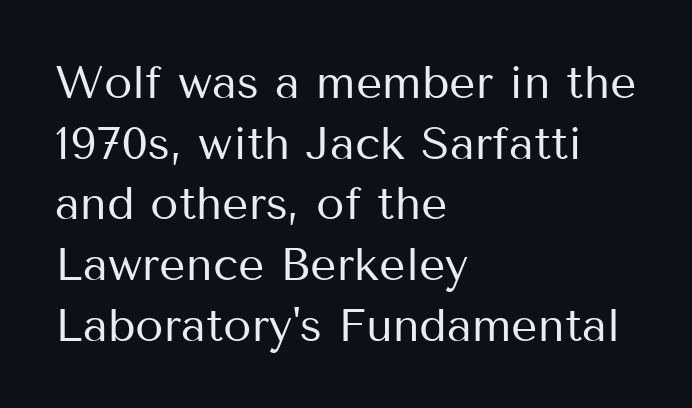
Q: Is the text bold? A: No.
Q: Is the text italic (slanted)? A: No, it is upright.
Q: Is the typeface a serif or a sans-serif typeface? A: Sans-serif.
Q: Is the text underlined? A: No.
Q: How is the paragraph aligned? A: Left-aligned.
Q: Is the spacing between letters normal or unusually wide? A: Normal.
Q: Is the spacing between lines tight, normal or loose? A: Normal.
Q: Width (condensed, normal, or wide)? A: Normal.
Q: Stroke contrast? A: Medium.
Q: x-height? A: Medium.
Q: Monospaced? A: No.
